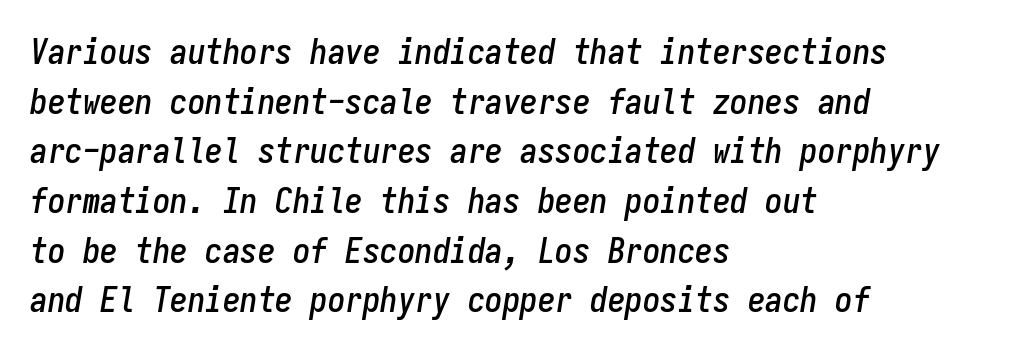
Q: Is the text italic (slanted)? A: Yes, it leans right by about 9 degrees.
Q: Is the text underlined? A: No.
Q: How is the paragraph aligned? A: Left-aligned.
Q: Is the spacing between letters normal or unusually wide? A: Normal.
Q: Is the spacing between lines tight, normal or loose? A: Normal.
Q: Width (condensed, normal, or wide)? A: Condensed.
Q: Stroke contrast? A: Low.
Q: x-height? A: Medium.
Q: Monospaced? A: Yes.
